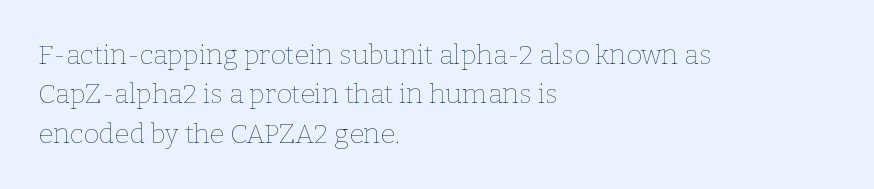
{"italic": "no", "bold": "no", "underline": "no", "align": "left", "line_spacing": "normal", "line_spacing_ratio": 1.46, "letter_spacing": "normal", "letter_spacing_em": 0.0, "glyph_px": 27}
